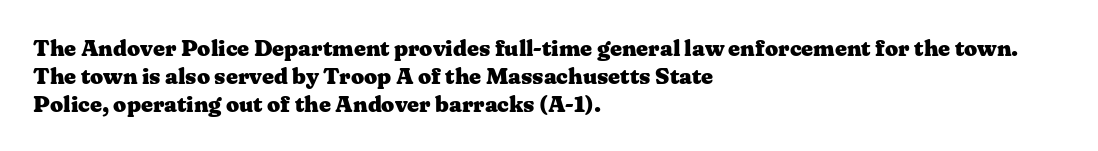
The image shows 23 px bold type, upright; set left-aligned, line spacing 1.21x, normal letter spacing, not underlined.
